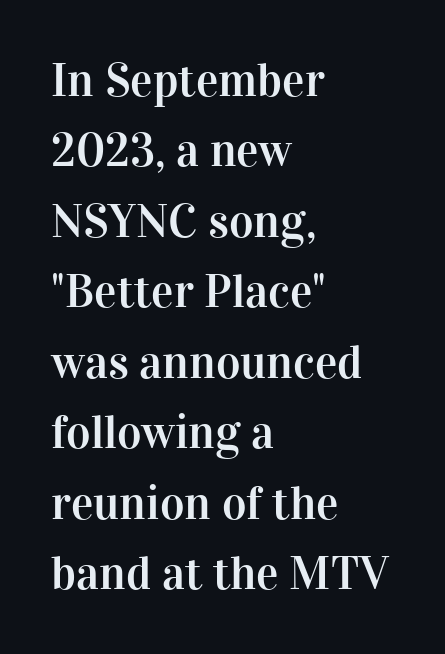
The image shows 47 px serif type, upright; set left-aligned, normal line spacing (1.5x), normal letter spacing, not underlined; high stroke contrast and a medium x-height.
